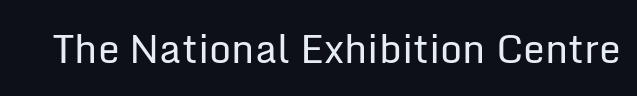
The image shows 39 px regular-weight sans-serif type, upright; set normal letter spacing, not underlined; low stroke contrast and a medium x-height.
